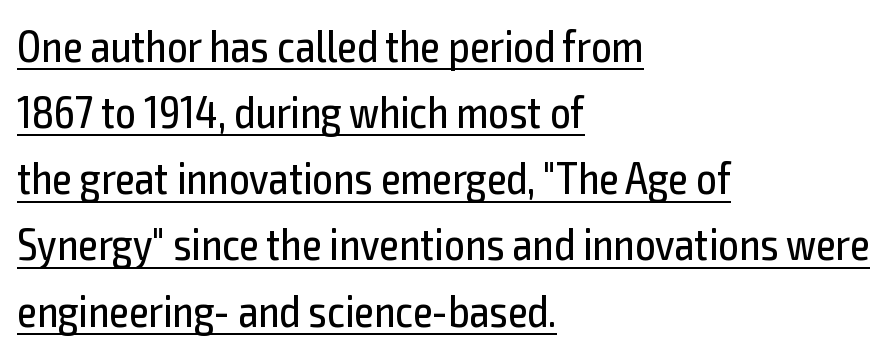
The image shows 45 px regular-weight, condensed sans-serif type, upright; set left-aligned, normal line spacing (1.47x), normal letter spacing, underlined; a medium x-height.
